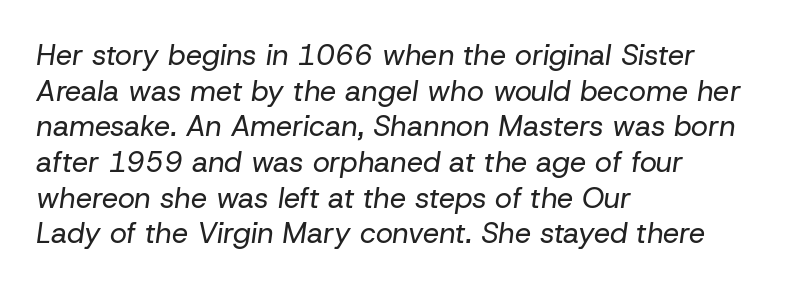
The image shows 29 px regular-weight type, italic (leaning right); set left-aligned, line spacing 1.23x, normal letter spacing, not underlined; low stroke contrast and a medium x-height.
